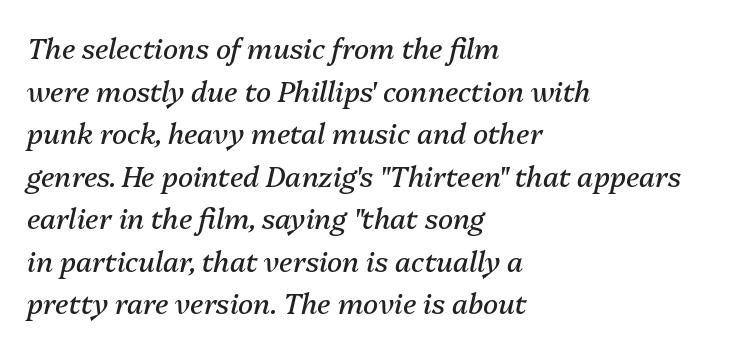
Q: Is the text bold? A: No.
Q: Is the text italic (slanted)? A: Yes, it leans right by about 13 degrees.
Q: Is the text underlined? A: No.
Q: How is the paragraph aligned? A: Left-aligned.
Q: Is the spacing between letters normal or unusually wide? A: Normal.
Q: Is the spacing between lines tight, normal or loose? A: Normal.
Q: Width (condensed, normal, or wide)? A: Normal.
Q: Stroke contrast? A: Medium.
Q: x-height? A: Medium.
Q: Monospaced? A: No.
